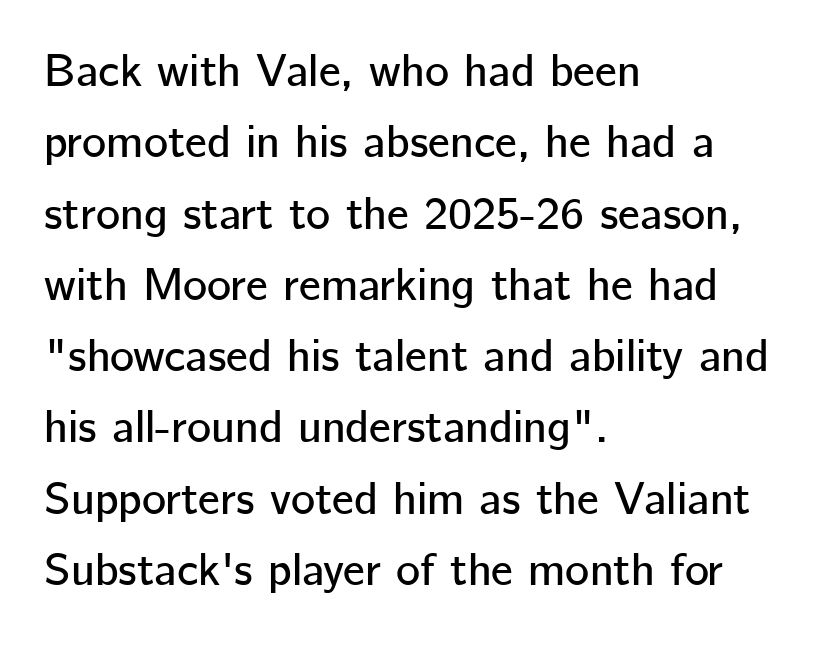
{"serif": "no", "italic": "no", "width": "normal", "stroke_contrast": "low", "x_height": "medium", "monospaced": "no", "underline": "no", "align": "left", "line_spacing": "normal", "line_spacing_ratio": 1.55, "letter_spacing": "normal", "letter_spacing_em": 0.0, "glyph_px": 46}
